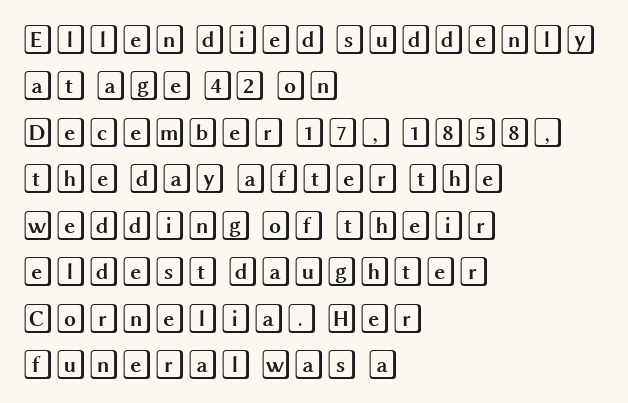
{"italic": "no", "width": "wide", "x_height": "large", "underline": "no", "align": "left", "line_spacing": "normal", "line_spacing_ratio": 1.55, "letter_spacing": "normal", "letter_spacing_em": 0.0, "glyph_px": 30}
